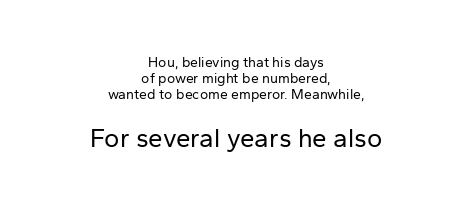
Style check: upright. Tightly led — the rows are bunched. Only glyphs here, with clear space below each row. Alignment: centered.
